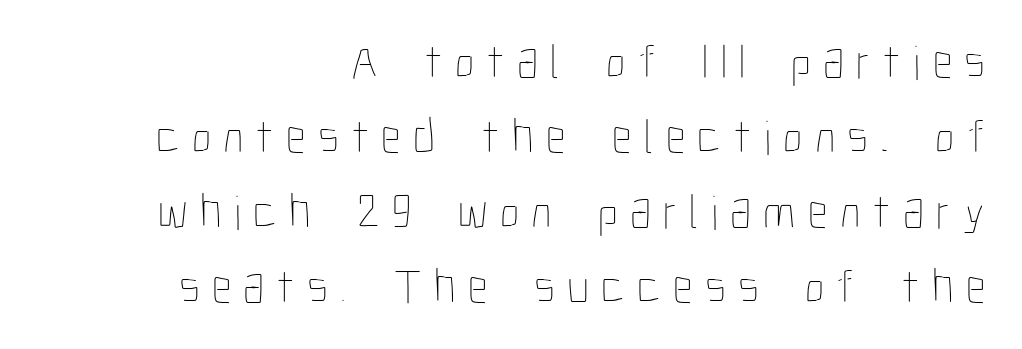
This sample uses an upright cut, with every glyph sitting square on the baseline. The rag falls on the left side of this text block. Proportional: the letters do not fall into vertical columns. The letters look calm and open, with moderate or lighter stems. Is the letter spacing exaggerated? Yes — the characters are pushed far apart. The space directly below the letters is spotless.
